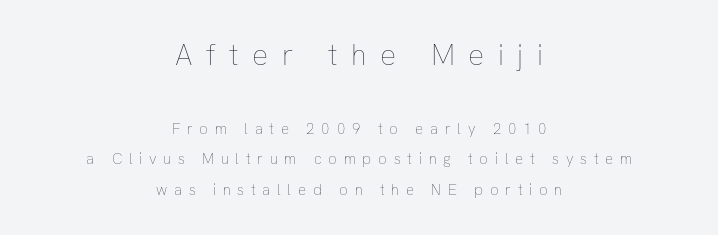
The image shows 30 px thin type, upright; set centered, loose line spacing (2.01x), unusually wide letter spacing (+0.45 em), not underlined; the first (top) block is 2.0x larger; low stroke contrast and a medium x-height.
